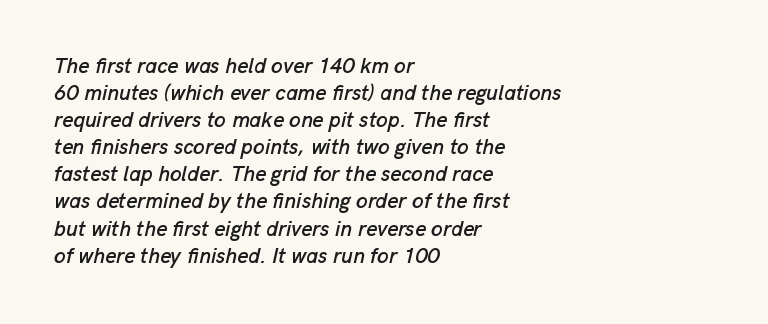
{"italic": "yes", "lean": "right", "slant_degrees": 13, "underline": "no", "align": "left", "line_spacing": "normal", "line_spacing_ratio": 1.29, "letter_spacing": "normal", "letter_spacing_em": 0.0, "glyph_px": 21}
